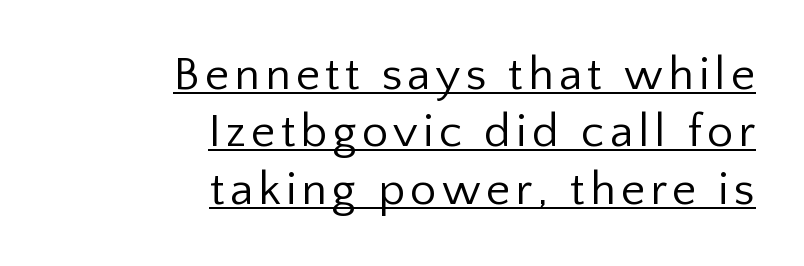
{"serif": "no", "italic": "no", "bold": "no", "weight": "regular", "width": "normal", "stroke_contrast": "low", "x_height": "medium", "monospaced": "no", "underline": "yes", "align": "right", "line_spacing_ratio": 1.22, "glyph_px": 47}
